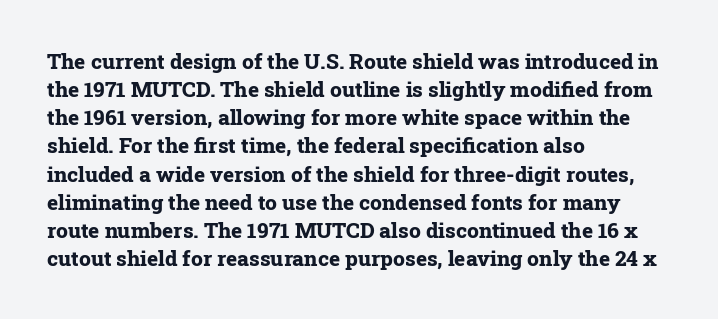
{"italic": "no", "bold": "yes", "underline": "no", "align": "left", "line_spacing": "normal", "line_spacing_ratio": 1.34, "letter_spacing": "normal", "letter_spacing_em": 0.0, "glyph_px": 21}
